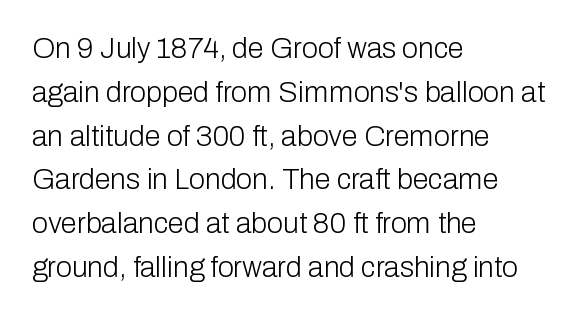
The image shows 29 px light sans-serif type, upright; set left-aligned, normal line spacing (1.51x), normal letter spacing, not underlined; low stroke contrast and a medium x-height.
